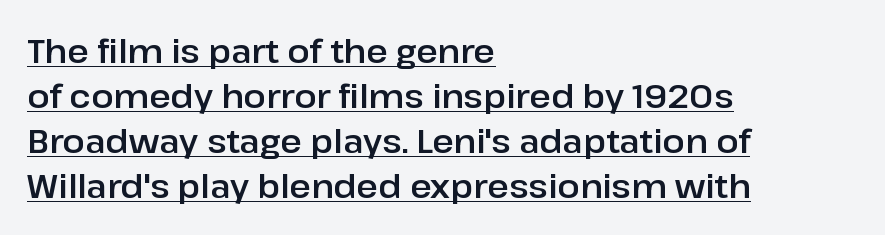
This is the regular roman posture of the typeface. Horizontally, the lines are justified to the leading edge only. What decoration does the sample have? An underline. Note the varied advance widths — an 'i' is clearly narrower than an 'm'. Type style note: lacks serifs.
